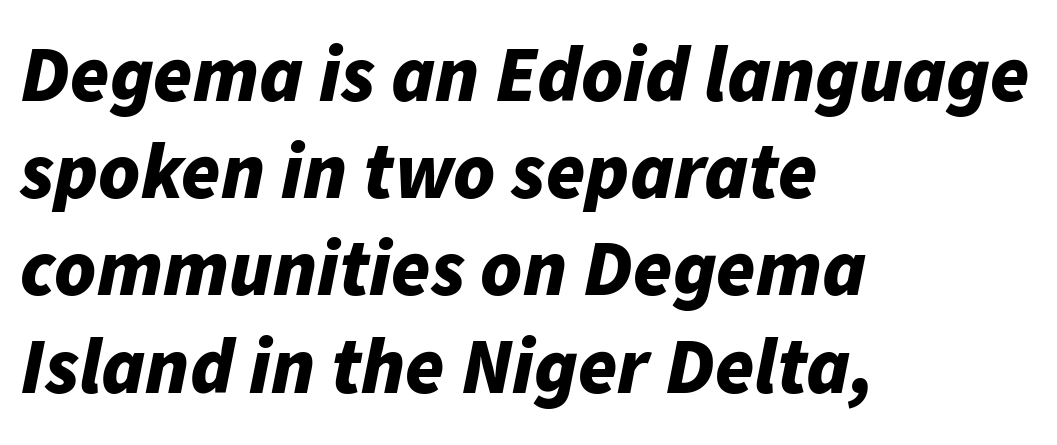
Q: Is the text bold? A: Yes.
Q: Is the text italic (slanted)? A: Yes, it leans right by about 11 degrees.
Q: Is the text underlined? A: No.
Q: How is the paragraph aligned? A: Left-aligned.
Q: Is the spacing between letters normal or unusually wide? A: Normal.
Q: Width (condensed, normal, or wide)? A: Normal.
Q: Stroke contrast? A: Low.
Q: x-height? A: Medium.
Q: Monospaced? A: No.
